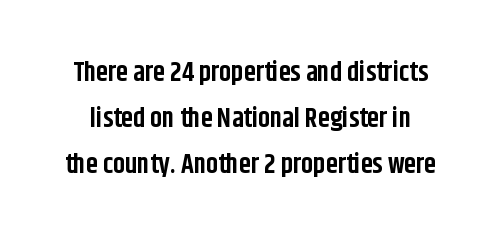
The image shows 27 px bold type, upright; set line spacing 1.71x, normal letter spacing, not underlined.
